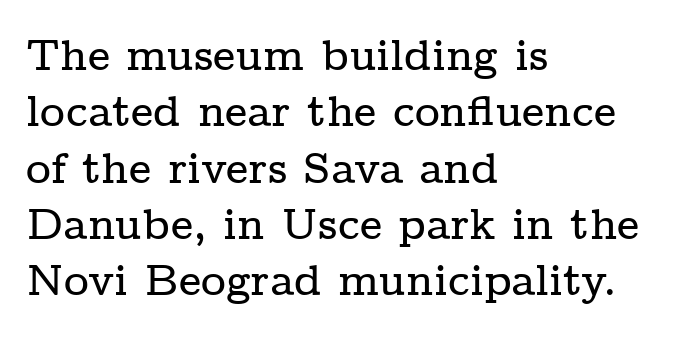
The image shows 43 px wide serif type, upright; set left-aligned, normal line spacing (1.31x), normal letter spacing, not underlined; low stroke contrast and a medium x-height.
